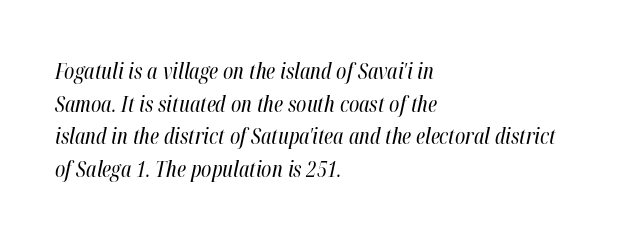
{"italic": "yes", "lean": "right", "slant_degrees": 12, "bold": "no", "underline": "no", "align": "left", "line_spacing": "normal", "line_spacing_ratio": 1.48, "letter_spacing": "normal", "letter_spacing_em": 0.0, "glyph_px": 22}
